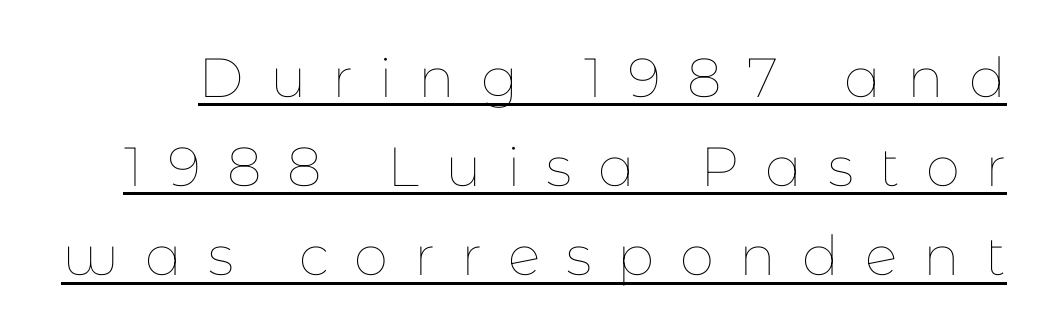
The image shows 55 px thin type, upright; set normal line spacing (1.62x), unusually wide letter spacing (+0.47 em), underlined; low stroke contrast and a medium x-height.
